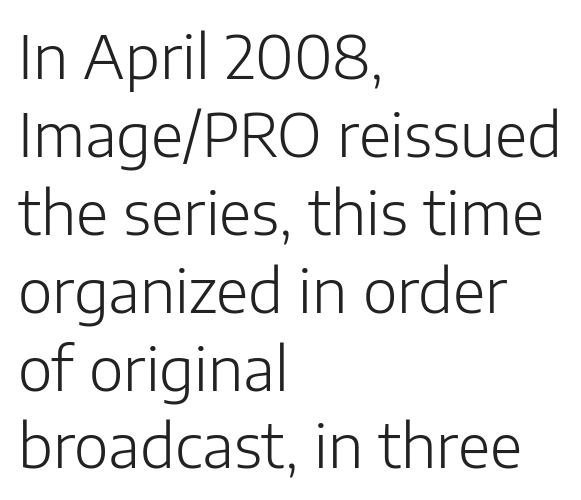
{"serif": "no", "italic": "no", "bold": "no", "weight": "light", "width": "normal", "stroke_contrast": "low", "x_height": "medium", "monospaced": "no", "underline": "no", "align": "left", "line_spacing": "normal", "line_spacing_ratio": 1.32, "letter_spacing": "normal", "letter_spacing_em": 0.0, "glyph_px": 59}
